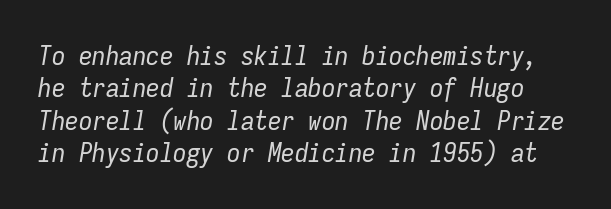
Q: Is the text bold? A: No.
Q: Is the text italic (slanted)? A: Yes, it leans right by about 9 degrees.
Q: Is the text underlined? A: No.
Q: Is the spacing between letters normal or unusually wide? A: Normal.
